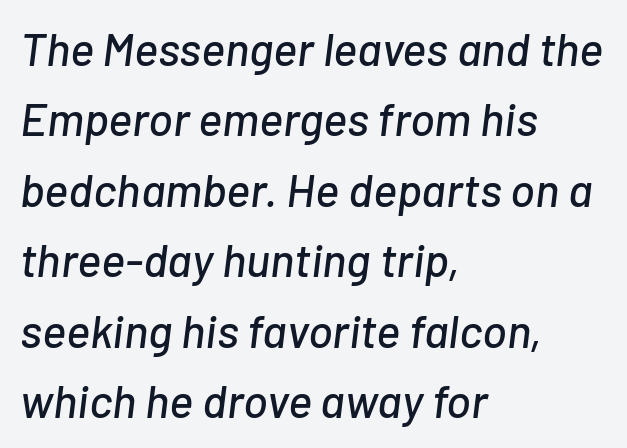
Q: Is the text italic (slanted)? A: Yes, it leans right by about 7 degrees.
Q: Is the text underlined? A: No.
Q: How is the paragraph aligned? A: Left-aligned.
Q: Is the spacing between letters normal or unusually wide? A: Normal.
Q: Is the spacing between lines tight, normal or loose? A: Normal.
Q: Width (condensed, normal, or wide)? A: Normal.
Q: Stroke contrast? A: Low.
Q: x-height? A: Medium.
Q: Monospaced? A: No.
